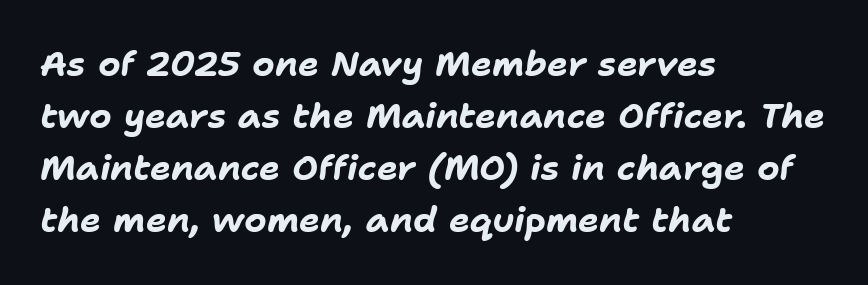
{"italic": "yes", "lean": "right", "slant_degrees": 11, "bold": "yes", "weight": "bold", "width": "normal", "stroke_contrast": "low", "x_height": "medium", "monospaced": "no", "underline": "no", "align": "left", "line_spacing": "normal", "line_spacing_ratio": 1.49, "letter_spacing": "normal", "letter_spacing_em": 0.0, "glyph_px": 35}
